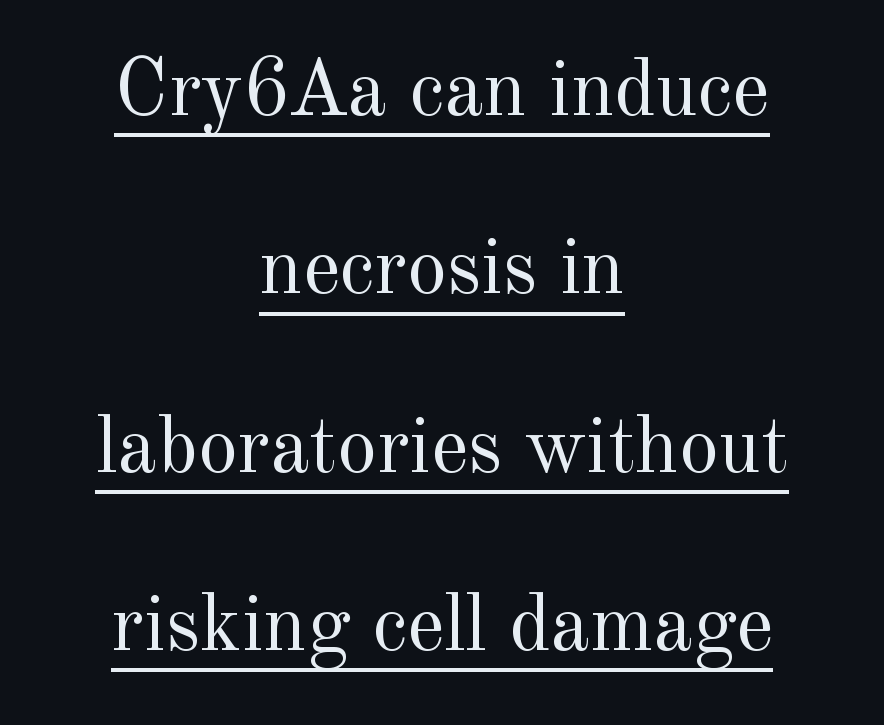
{"serif": "yes", "italic": "no", "bold": "no", "weight": "regular", "width": "normal", "x_height": "small", "monospaced": "no", "underline": "yes", "align": "center", "line_spacing": "loose", "line_spacing_ratio": 2.23, "letter_spacing": "normal", "letter_spacing_em": 0.0, "glyph_px": 80}
